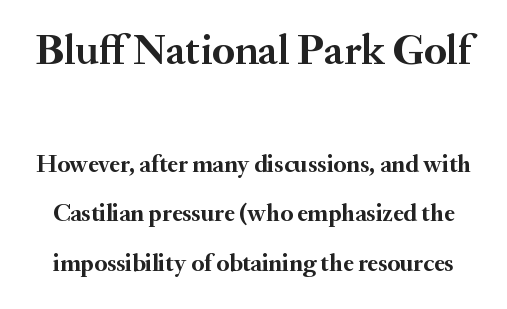
{"serif": "yes", "italic": "no", "bold": "yes", "weight": "semibold", "width": "normal", "stroke_contrast": "medium", "x_height": "small", "monospaced": "no", "underline": "no", "line_spacing": "loose", "line_spacing_ratio": 2.07, "letter_spacing": "normal", "letter_spacing_em": 0.0, "larger_block": "first", "size_ratio": 1.75, "glyph_px": 42}
